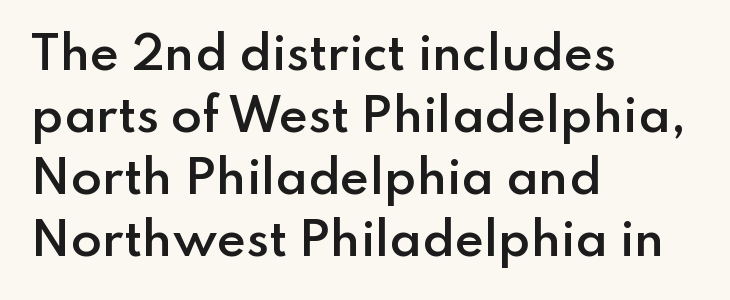
{"serif": "no", "italic": "no", "bold": "semi", "weight": "semibold", "width": "normal", "stroke_contrast": "low", "x_height": "small", "monospaced": "no", "underline": "no", "align": "left", "line_spacing": "normal", "line_spacing_ratio": 1.38, "letter_spacing": "normal", "letter_spacing_em": 0.0, "glyph_px": 45}
